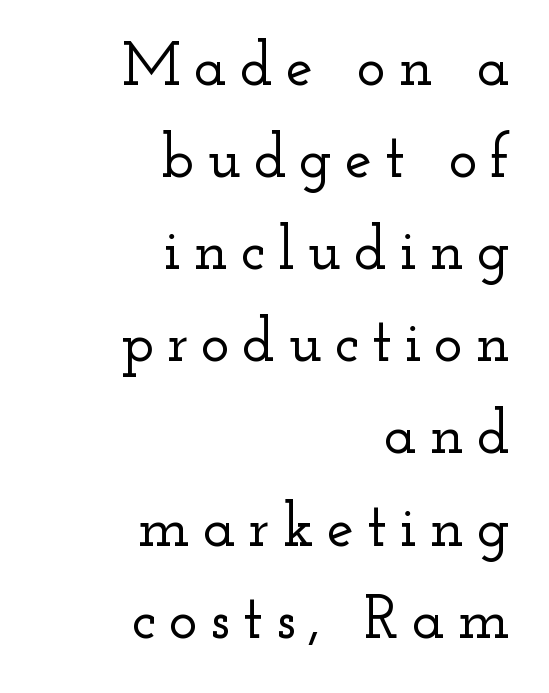
Nope, not italic — everything's standing straight. The rag falls on the left side of this text block. Here the designer chose a conventional face with non-uniform glyph widths. Quick note: underline off.
